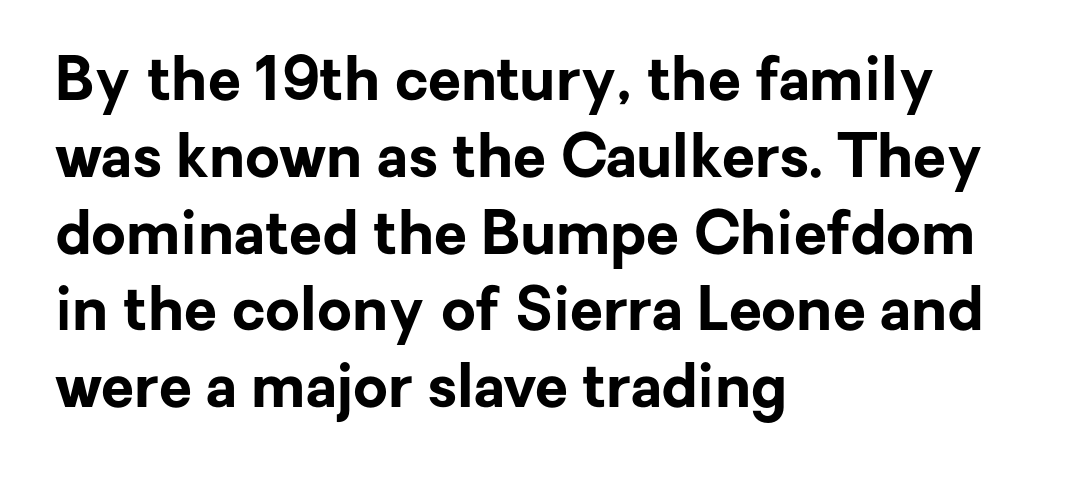
{"serif": "no", "italic": "no", "bold": "yes", "weight": "bold", "width": "normal", "stroke_contrast": "low", "x_height": "medium", "monospaced": "no", "underline": "no", "align": "left", "line_spacing": "normal", "line_spacing_ratio": 1.28, "letter_spacing": "normal", "letter_spacing_em": 0.0, "glyph_px": 60}
